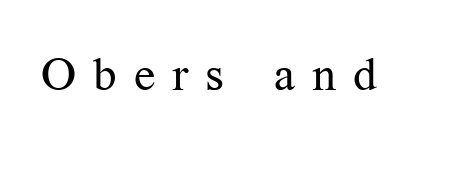
{"serif": "yes", "italic": "no", "bold": "no", "weight": "regular", "width": "normal", "stroke_contrast": "medium", "x_height": "medium", "monospaced": "no", "underline": "no", "letter_spacing": "wide", "letter_spacing_em": 0.36, "glyph_px": 47}
